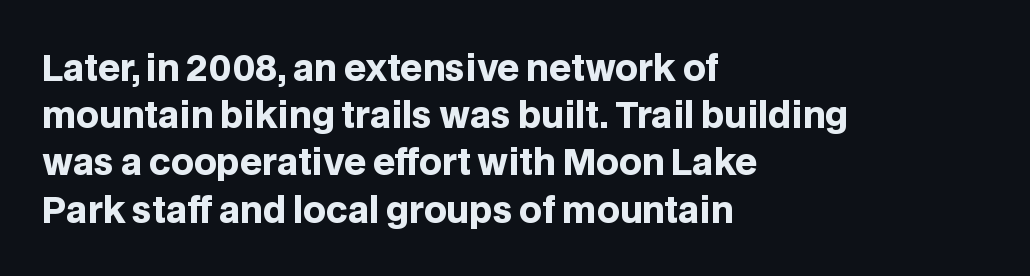
No word sits above an underline. No feet cap the strokes, marking this as sans-serif type. You could not count columns in this text — the font is proportionally spaced. A typesetter would call this leading conventional body-copy spacing. Leftover space on each line is placed entirely after the last word. Inter-character spacing is left at the font's built-in metrics.
